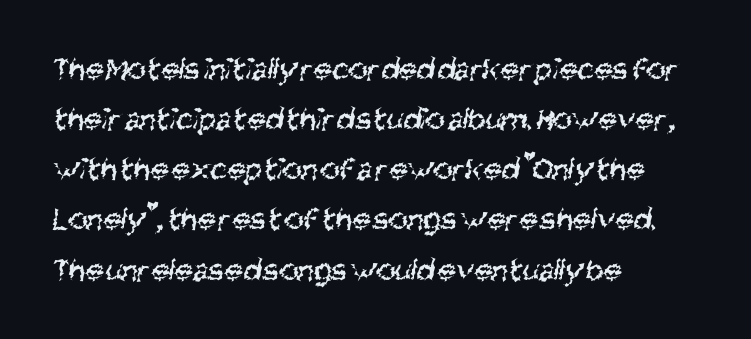
The image shows 33 px regular-weight, condensed sans-serif type; set left-aligned, normal line spacing (1.52x), normal letter spacing, not underlined; medium stroke contrast and a large x-height.
